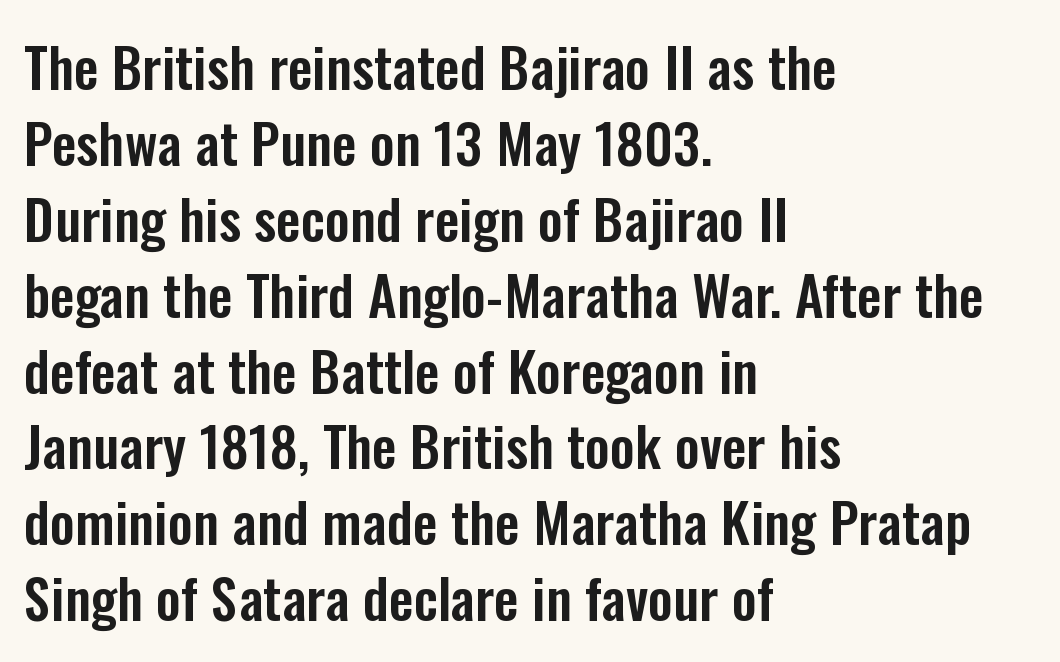
The image shows 55 px condensed sans-serif type, upright; set left-aligned, normal line spacing (1.38x), normal letter spacing, not underlined; low stroke contrast and a medium x-height.
